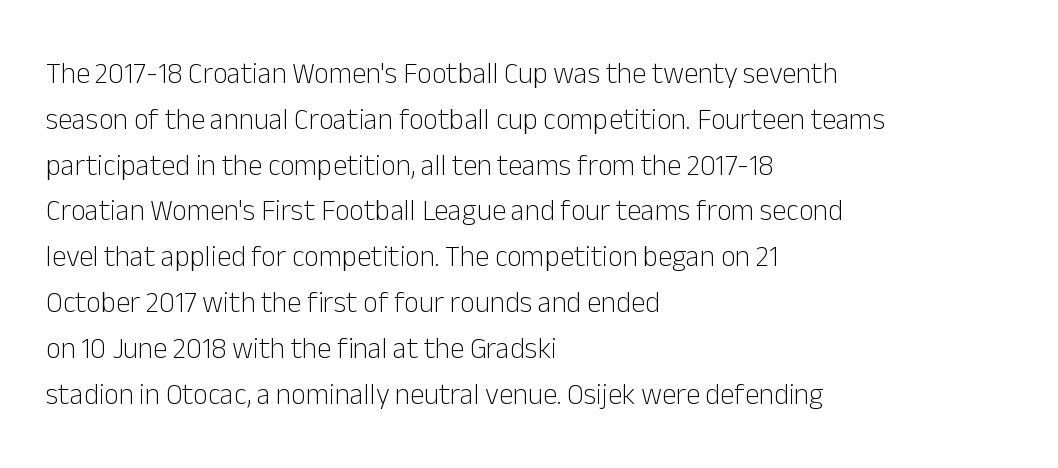
Q: Is the text bold? A: No.
Q: Is the text italic (slanted)? A: No, it is upright.
Q: Is the typeface a serif or a sans-serif typeface? A: Sans-serif.
Q: Is the text underlined? A: No.
Q: How is the paragraph aligned? A: Left-aligned.
Q: Is the spacing between letters normal or unusually wide? A: Normal.
Q: Is the spacing between lines tight, normal or loose? A: Normal.
Q: Width (condensed, normal, or wide)? A: Normal.
Q: Stroke contrast? A: Low.
Q: x-height? A: Medium.
Q: Monospaced? A: No.
